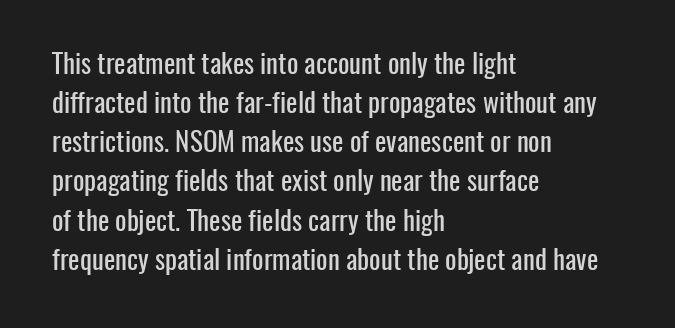
Evenly set lines give the paragraph a standard silhouette. What stands out about the letter spacing? Nothing — it is the standard amount. Glance below the letters and you will spot only blank space. The compositor pushed each line to the left boundary. The axis of the letterforms is exactly vertical.
